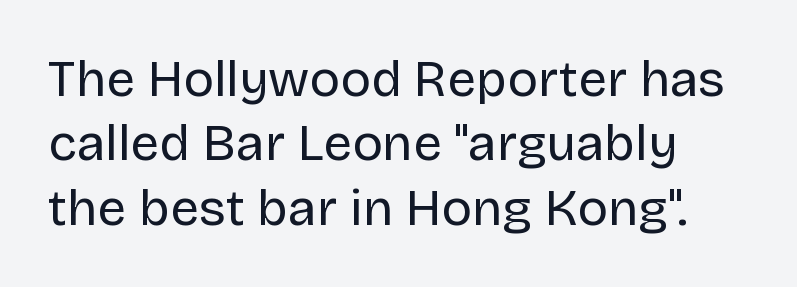
Normally led — the rows are evenly, conventionally spaced. Note the varied advance widths — an 'i' is clearly narrower than an 'm'. Characters remain perfectly vertical along every line. Check the space under the baseline: it is left empty.
